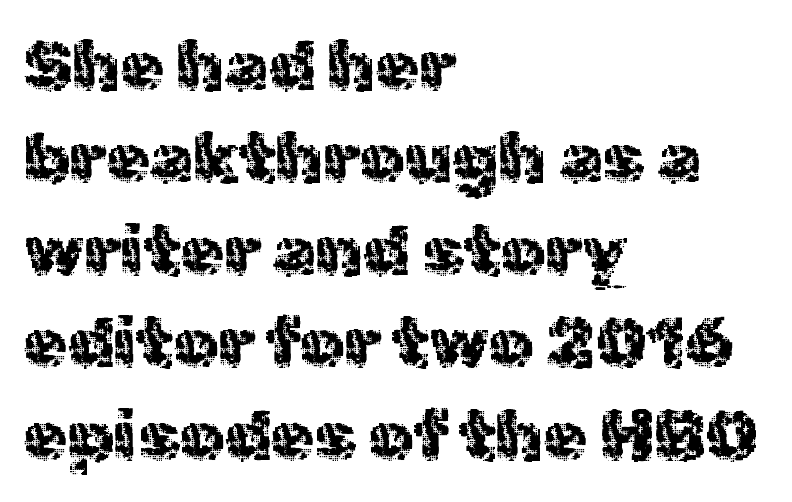
The image shows 70 px regular-weight sans-serif type, upright; set left-aligned, normal line spacing (1.32x), normal letter spacing, not underlined; a medium x-height.
